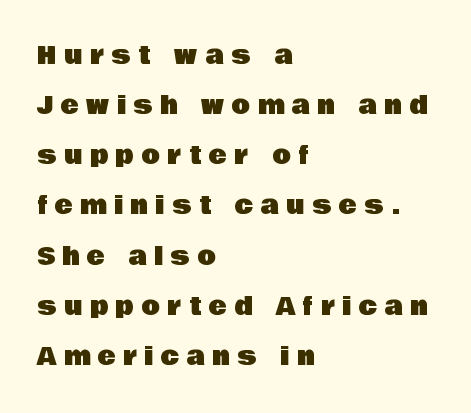
Rendered with straight, roman letterforms. Letter spacing: wide. The ragged edge is on the right, which tells us the setting is flush left. Anything drawn beneath the words? Only blank space. Line spacing here is loose.
